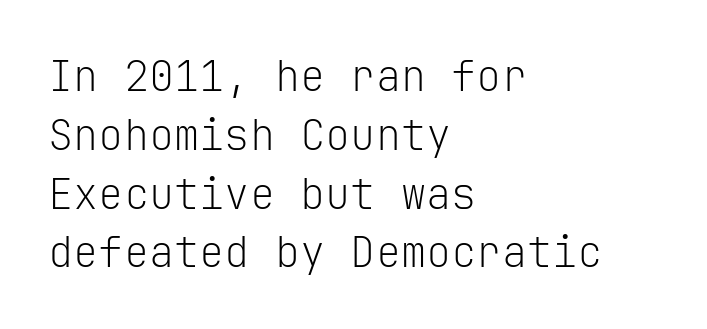
The image shows 42 px light sans-serif type, upright, monospaced; set left-aligned, normal line spacing (1.4x), normal letter spacing, not underlined; low stroke contrast and a medium x-height.
